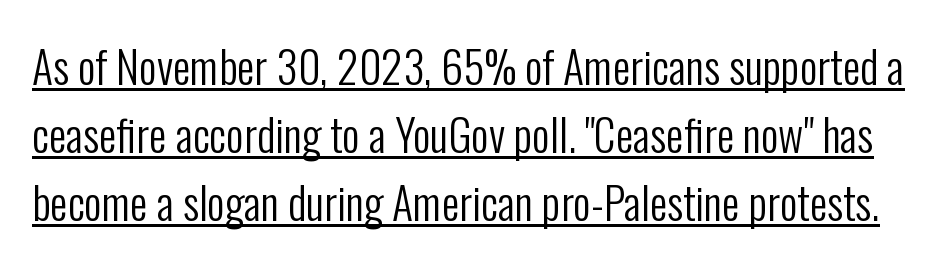
Q: Is the text bold? A: No.
Q: Is the text italic (slanted)? A: No, it is upright.
Q: Is the typeface a serif or a sans-serif typeface? A: Sans-serif.
Q: Is the text underlined? A: Yes.
Q: Is the spacing between letters normal or unusually wide? A: Normal.
Q: Is the spacing between lines tight, normal or loose? A: Normal.
Q: Width (condensed, normal, or wide)? A: Condensed.
Q: Stroke contrast? A: Low.
Q: x-height? A: Medium.
Q: Monospaced? A: No.
